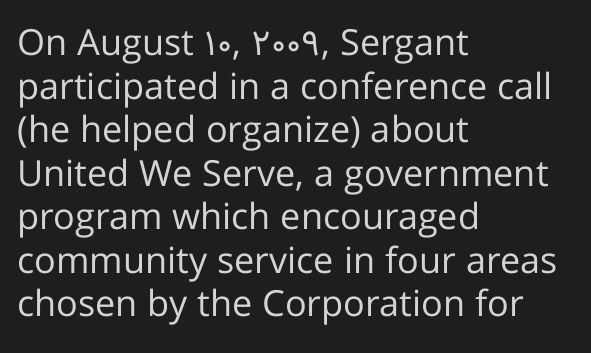
Q: Is the text bold? A: No.
Q: Is the text italic (slanted)? A: No, it is upright.
Q: Is the typeface a serif or a sans-serif typeface? A: Sans-serif.
Q: Is the text underlined? A: No.
Q: How is the paragraph aligned? A: Left-aligned.
Q: Is the spacing between letters normal or unusually wide? A: Normal.
Q: Width (condensed, normal, or wide)? A: Normal.
Q: Stroke contrast? A: Low.
Q: x-height? A: Medium.
Q: Monospaced? A: No.
